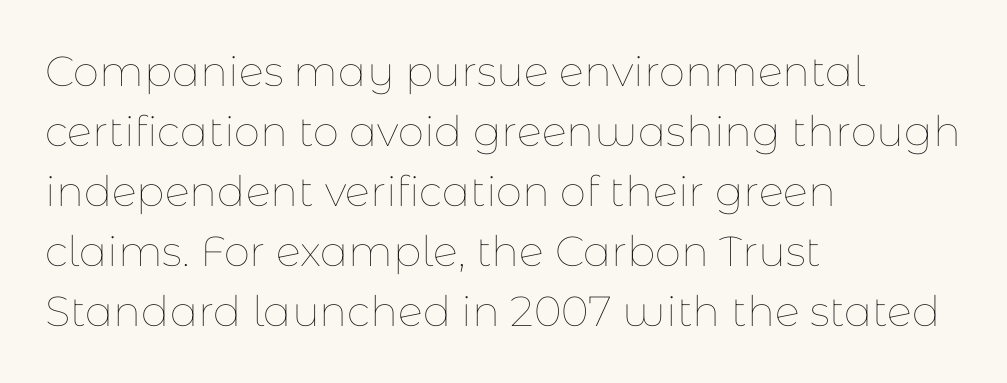
{"italic": "no", "bold": "no", "weight": "thin", "width": "normal", "stroke_contrast": "low", "x_height": "medium", "monospaced": "no", "underline": "no", "align": "left", "line_spacing": "normal", "line_spacing_ratio": 1.43, "letter_spacing": "normal", "letter_spacing_em": 0.0, "glyph_px": 42}
